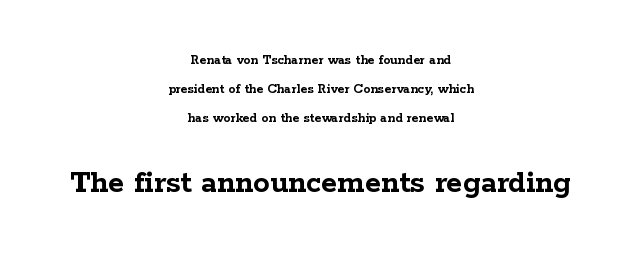
{"serif": "yes", "italic": "no", "bold": "yes", "weight": "semibold", "width": "wide", "stroke_contrast": "low", "x_height": "medium", "monospaced": "no", "underline": "no", "align": "center", "line_spacing": "loose", "line_spacing_ratio": 2.07, "letter_spacing": "normal", "letter_spacing_em": 0.0, "larger_block": "second", "size_ratio": 2.36, "glyph_px": 33}
